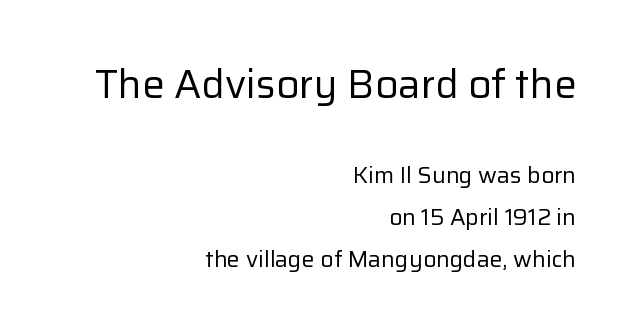
{"serif": "no", "italic": "no", "bold": "no", "weight": "regular", "width": "normal", "stroke_contrast": "low", "x_height": "medium", "monospaced": "no", "underline": "no", "align": "right", "line_spacing_ratio": 1.81, "letter_spacing": "normal", "letter_spacing_em": 0.0, "larger_block": "first", "size_ratio": 1.74, "glyph_px": 40}
